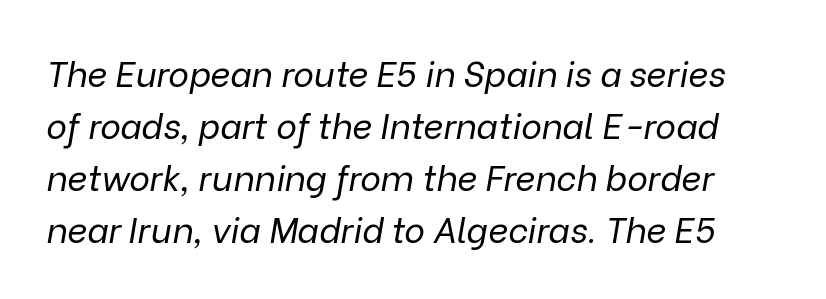
Weight class: somewhere from thin through regular. Anything drawn beneath the words? Only blank space. The letterforms sit shoulder to shoulder at normal distance. A typesetter would call this leading conventional body-copy spacing. Proportional: the letters do not fall into vertical columns.
